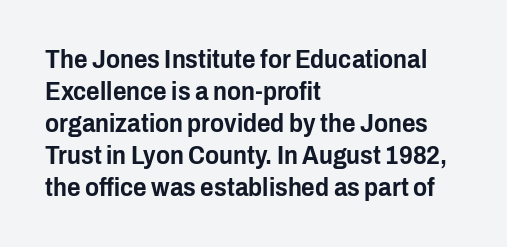
The image shows 26 px text type, upright; set left-aligned, line spacing 1.23x, normal letter spacing, not underlined.
